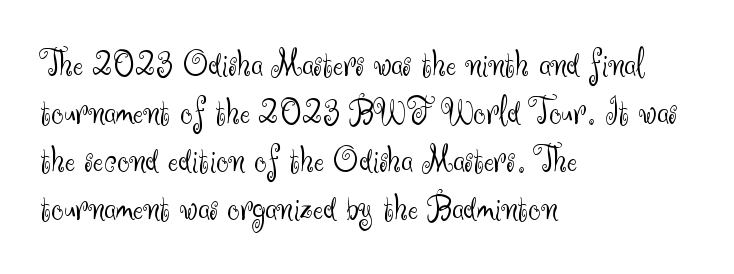
The image shows 39 px light sans-serif type, upright; set left-aligned, line spacing 1.23x, normal letter spacing, not underlined; medium stroke contrast and a small x-height.
